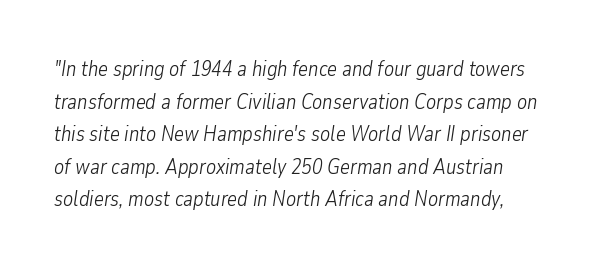
{"italic": "yes", "lean": "right", "slant_degrees": 9, "bold": "no", "underline": "no", "line_spacing": "normal", "line_spacing_ratio": 1.55, "letter_spacing": "normal", "letter_spacing_em": 0.0, "glyph_px": 21}
